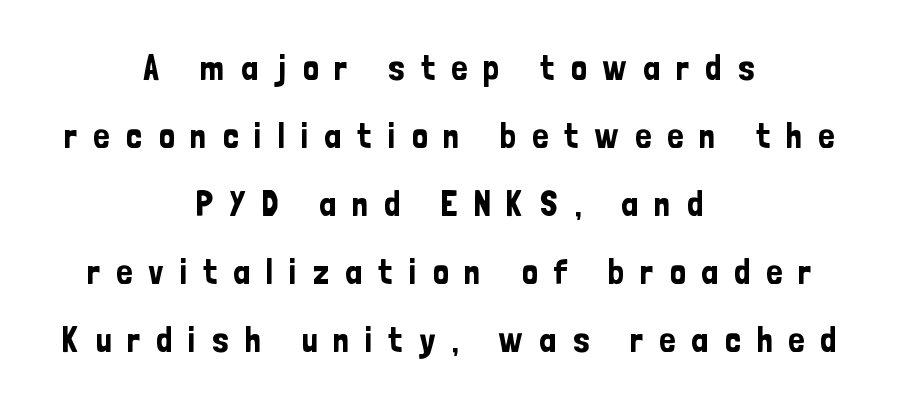
{"serif": "no", "italic": "no", "width": "condensed", "stroke_contrast": "low", "x_height": "medium", "monospaced": "no", "underline": "no", "align": "center", "line_spacing": "loose", "line_spacing_ratio": 1.94, "letter_spacing": "wide", "letter_spacing_em": 0.46, "glyph_px": 35}
